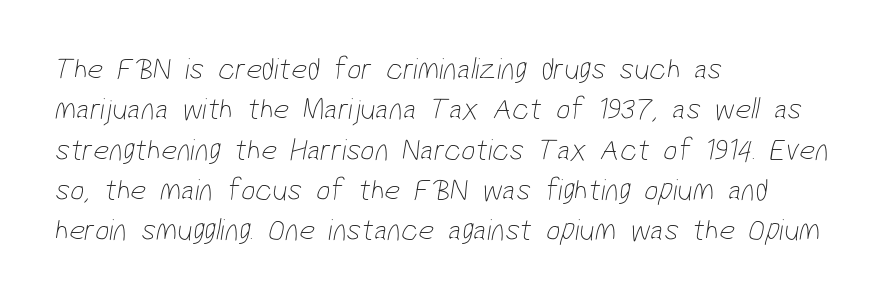
Check where the strokes stop: nothing finishes them off — pure sans. These lines are rendered in a variable-pitch font. Each stroke keeps to a modest, everyday thickness or less. The zone under the glyphs is completely vacant. Honestly, the row spacing looks completely unremarkable.
